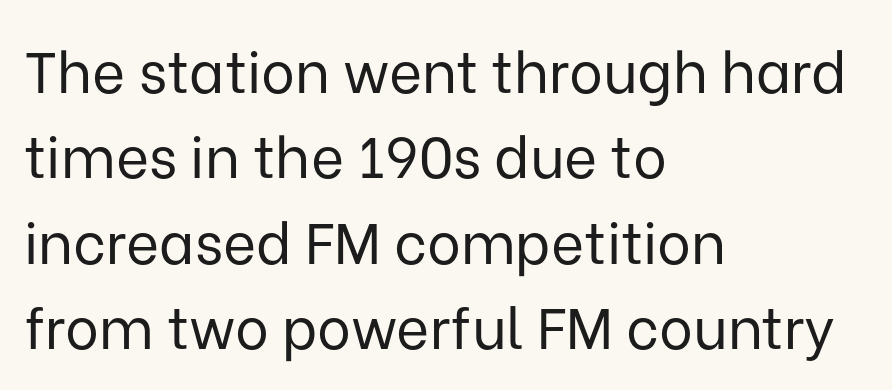
Q: Is the text bold? A: No.
Q: Is the text italic (slanted)? A: No, it is upright.
Q: Is the typeface a serif or a sans-serif typeface? A: Sans-serif.
Q: Is the text underlined? A: No.
Q: How is the paragraph aligned? A: Left-aligned.
Q: Is the spacing between letters normal or unusually wide? A: Normal.
Q: Is the spacing between lines tight, normal or loose? A: Normal.
Q: Width (condensed, normal, or wide)? A: Normal.
Q: Stroke contrast? A: Low.
Q: x-height? A: Medium.
Q: Monospaced? A: No.
